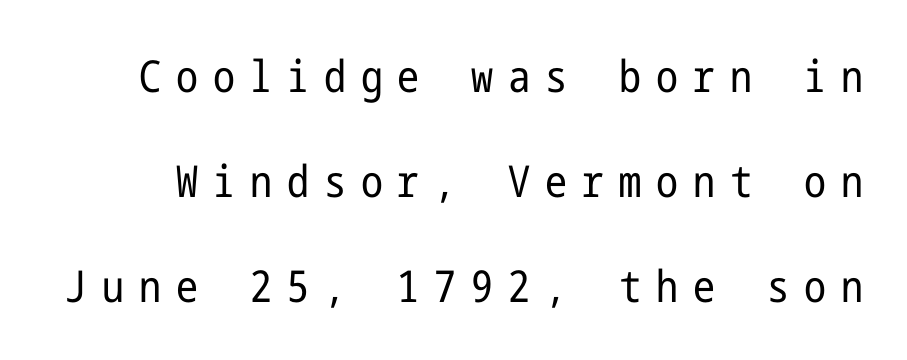
Q: Is the text bold? A: No.
Q: Is the text italic (slanted)? A: No, it is upright.
Q: Is the typeface a serif or a sans-serif typeface? A: Sans-serif.
Q: Is the text underlined? A: No.
Q: Is the spacing between letters normal or unusually wide? A: Unusually wide.
Q: Is the spacing between lines tight, normal or loose? A: Loose.
Q: Width (condensed, normal, or wide)? A: Condensed.
Q: Stroke contrast? A: Low.
Q: x-height? A: Medium.
